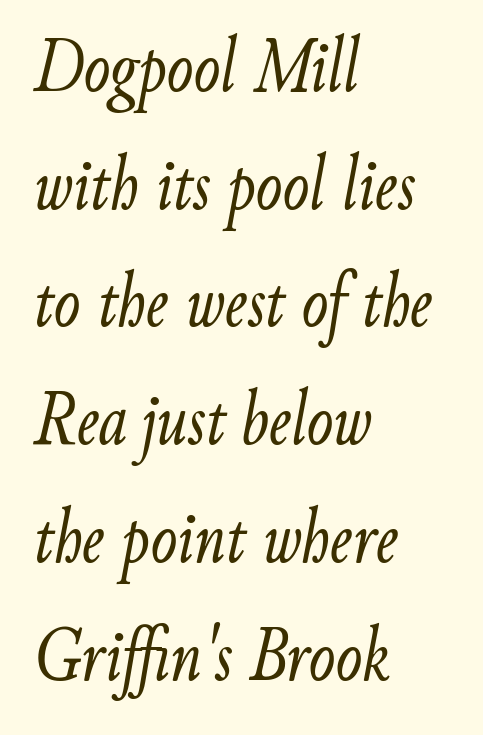
{"italic": "yes", "lean": "right", "slant_degrees": 9, "bold": "no", "weight": "light", "width": "condensed", "stroke_contrast": "low", "x_height": "small", "monospaced": "no", "underline": "no", "align": "left", "line_spacing": "normal", "line_spacing_ratio": 1.49, "letter_spacing": "normal", "letter_spacing_em": 0.0, "glyph_px": 79}
